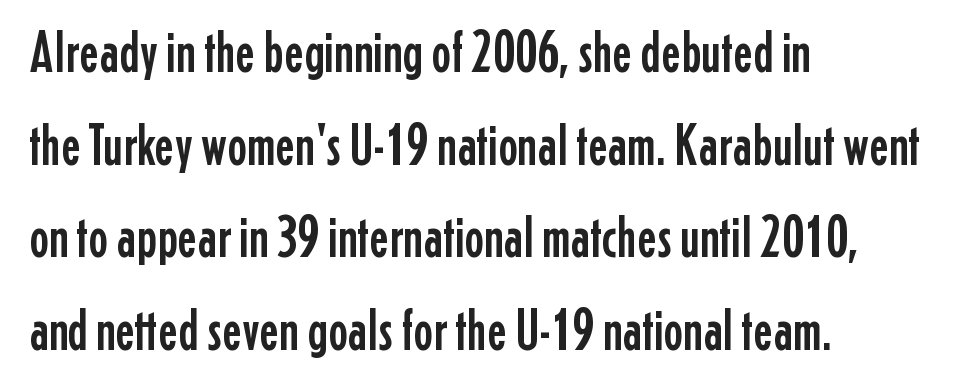
Students, note that the glyphs here touch the page at normal intervals. The space beneath each line is pristine and unruled. This is sans-serif lettering, the kind often seen on screens and signage. If you measured baseline to baseline, you'd find a middling distance.
